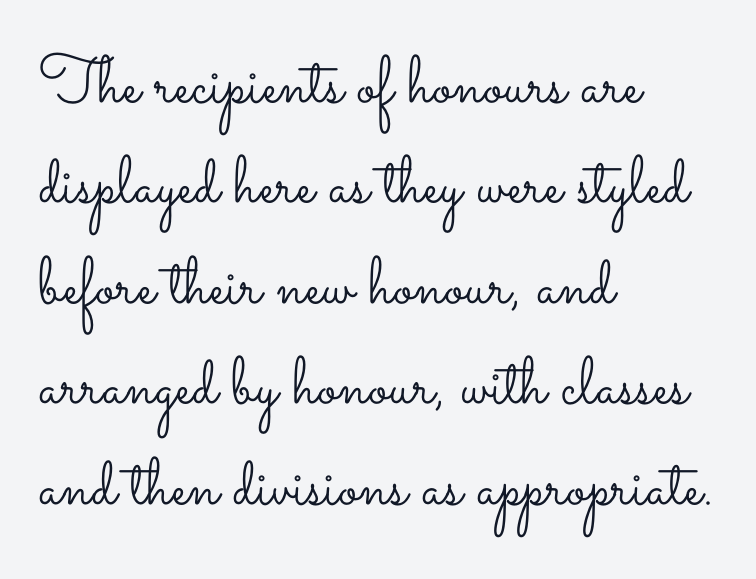
The image shows 67 px light, wide type; set left-aligned, normal line spacing (1.5x), normal letter spacing, not underlined; low stroke contrast and a small x-height.
